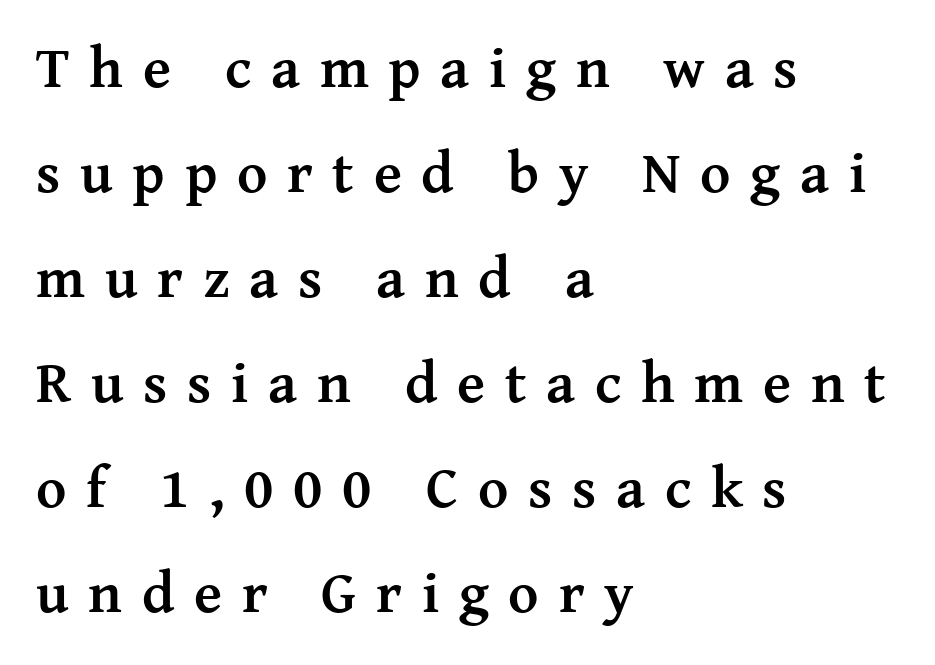
{"serif": "yes", "italic": "no", "bold": "yes", "weight": "semibold", "width": "normal", "stroke_contrast": "medium", "x_height": "medium", "monospaced": "no", "underline": "no", "align": "left", "line_spacing_ratio": 1.81, "letter_spacing": "wide", "letter_spacing_em": 0.34, "glyph_px": 58}
